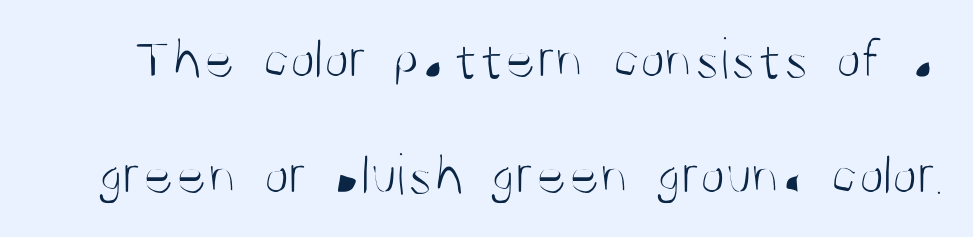
The image shows 59 px light, condensed sans-serif type, upright; set loose line spacing (1.97x), normal letter spacing, not underlined; medium stroke contrast and a large x-height.
